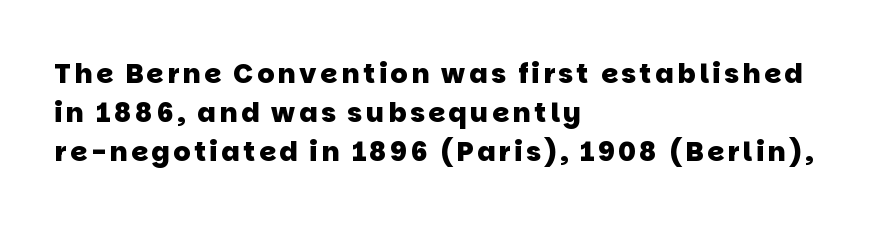
Q: Is the text bold? A: Yes.
Q: Is the text underlined? A: No.
Q: How is the paragraph aligned? A: Left-aligned.
Q: Is the spacing between lines tight, normal or loose? A: Normal.
